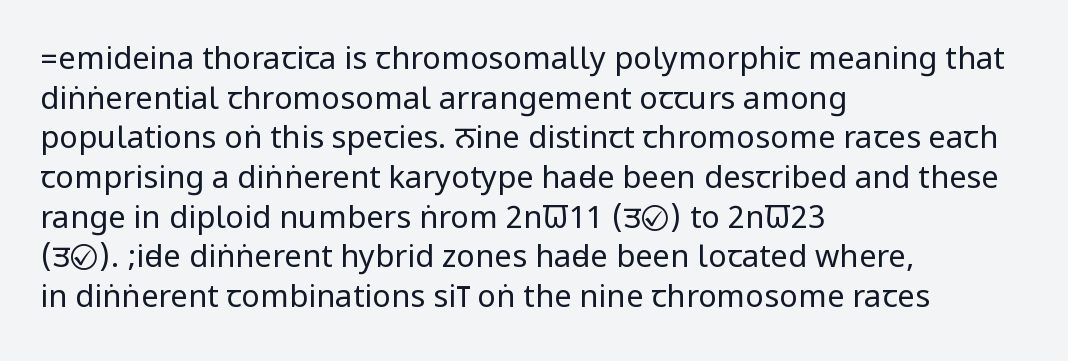
The image shows 31 px regular-weight, condensed sans-serif type, upright; set left-aligned, normal line spacing (1.28x), normal letter spacing, not underlined; low stroke contrast.
